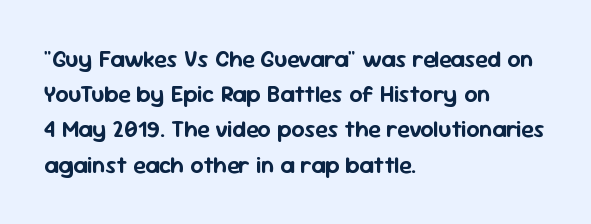
The designer left line spacing at the default. The face used here is rendered with its standard letterfit. The letters stand upright; this is a roman face. The rag falls on the right side of this text block. The words here are not underlined.
